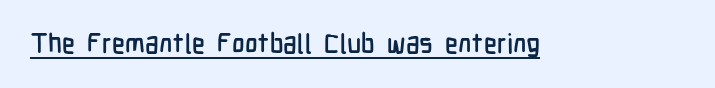
Q: Is the text italic (slanted)? A: No, it is upright.
Q: Is the text underlined? A: Yes.
Q: Is the spacing between letters normal or unusually wide? A: Normal.
